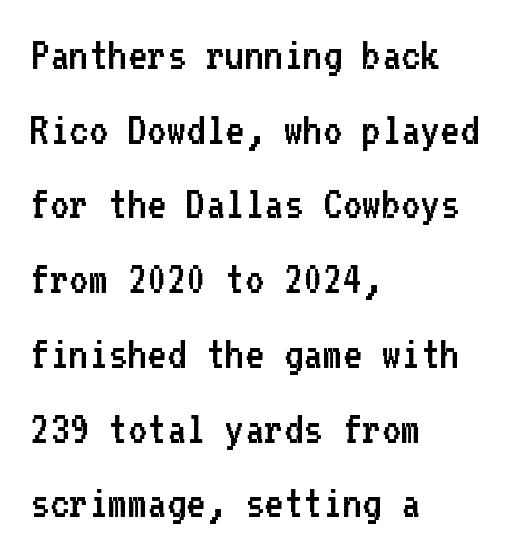
{"serif": "no", "italic": "no", "bold": "no", "weight": "regular", "width": "normal", "stroke_contrast": "low", "x_height": "medium", "monospaced": "yes", "underline": "no", "align": "left", "line_spacing": "normal", "line_spacing_ratio": 1.59, "letter_spacing": "normal", "letter_spacing_em": 0.0, "glyph_px": 47}
